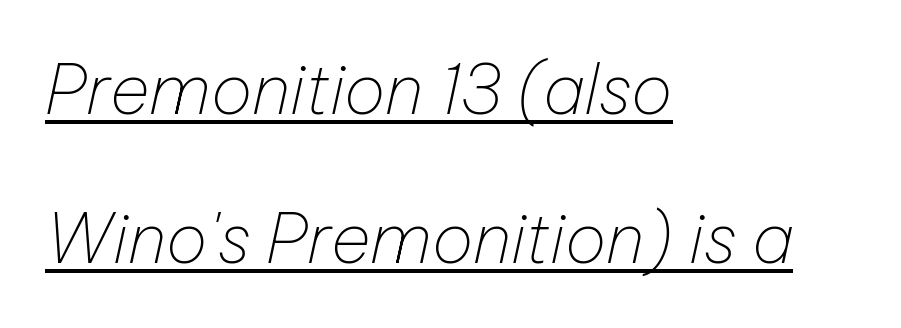
The image shows 69 px thin type, italic (leaning right); set left-aligned, loose line spacing (2.16x), normal letter spacing, underlined; low stroke contrast and a medium x-height.
